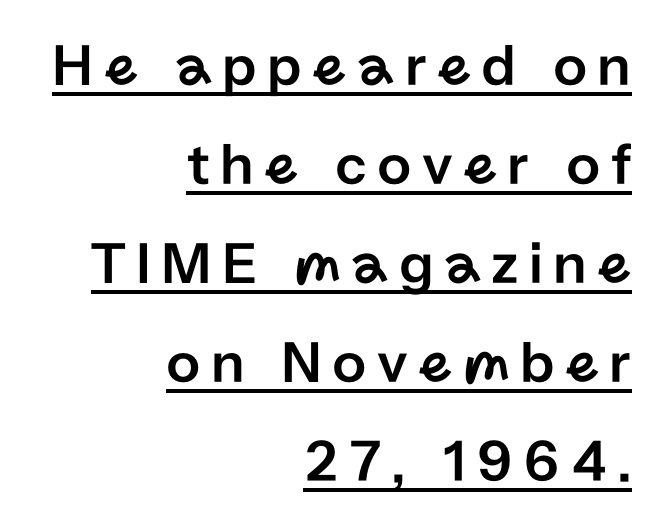
{"serif": "no", "italic": "no", "width": "normal", "stroke_contrast": "low", "x_height": "medium", "monospaced": "no", "underline": "yes", "align": "right", "line_spacing": "normal", "line_spacing_ratio": 1.65, "glyph_px": 60}
